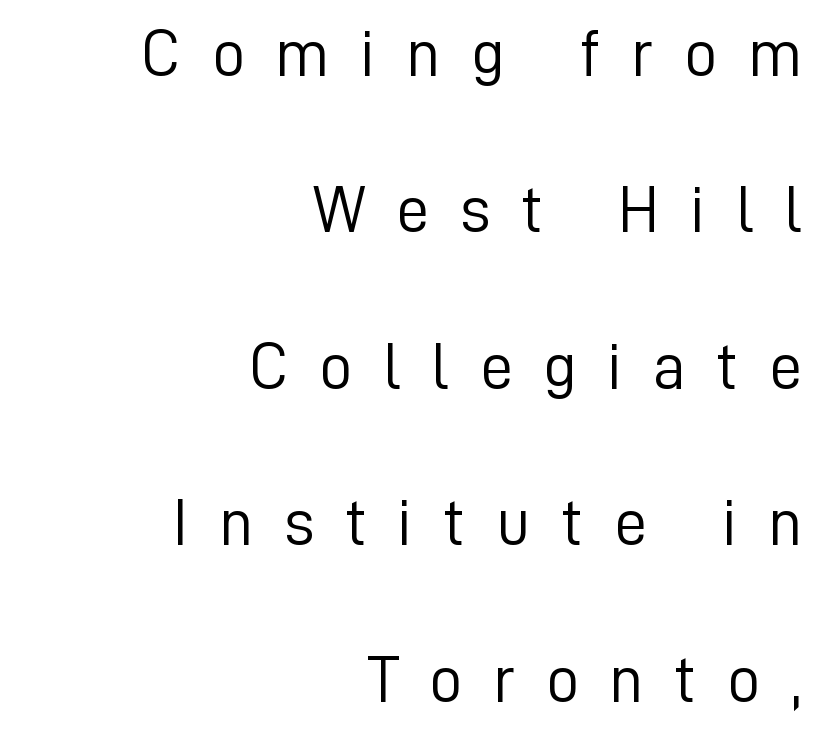
The image shows 66 px light sans-serif type, upright; set right-aligned, loose line spacing (2.37x), unusually wide letter spacing (+0.46 em), not underlined; low stroke contrast and a medium x-height.
